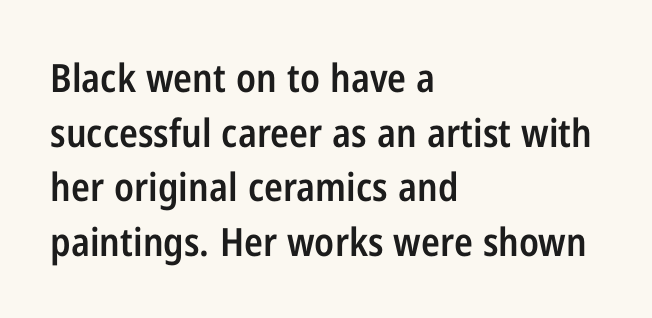
The image shows 39 px semibold, condensed sans-serif type, upright; set left-aligned, normal line spacing (1.4x), normal letter spacing, not underlined; low stroke contrast and a medium x-height.
